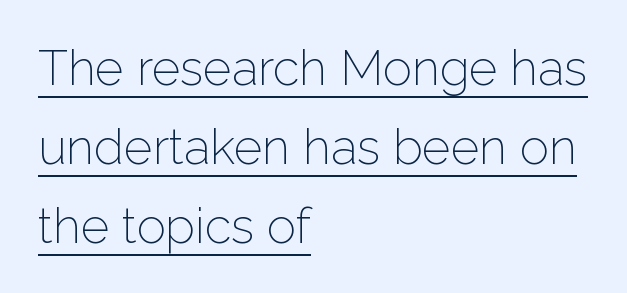
The image shows 49 px light sans-serif type, upright; set left-aligned, normal line spacing (1.61x), normal letter spacing, underlined; low stroke contrast and a medium x-height.
